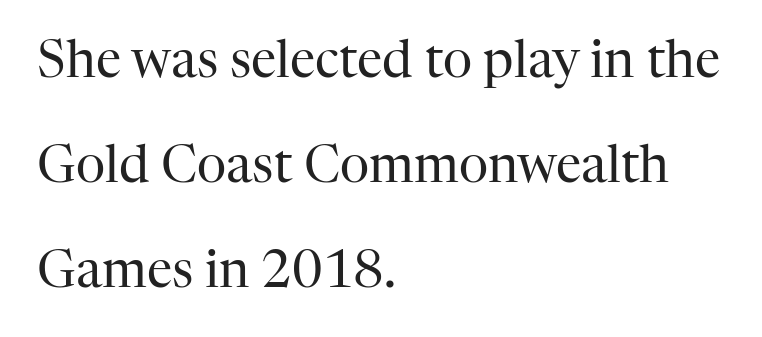
{"serif": "yes", "italic": "no", "bold": "no", "weight": "regular", "width": "normal", "stroke_contrast": "high", "x_height": "medium", "monospaced": "no", "underline": "no", "align": "left", "line_spacing": "loose", "line_spacing_ratio": 2.06, "letter_spacing": "normal", "letter_spacing_em": 0.0, "glyph_px": 51}
